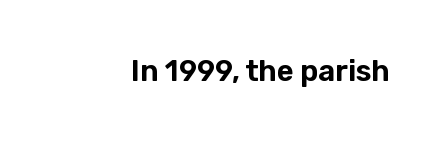
The image shows 29 px sans-serif type, upright; set normal letter spacing, not underlined; low stroke contrast and a medium x-height.
